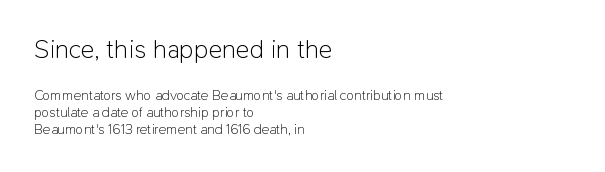
Q: Is the text bold? A: No.
Q: Is the text italic (slanted)? A: No, it is upright.
Q: Is the text underlined? A: No.
Q: How is the paragraph aligned? A: Left-aligned.
Q: Is the spacing between letters normal or unusually wide? A: Normal.
Q: Which block of text is set in a larger size, the first (top) or the second (bottom)? A: The first (top) one.
